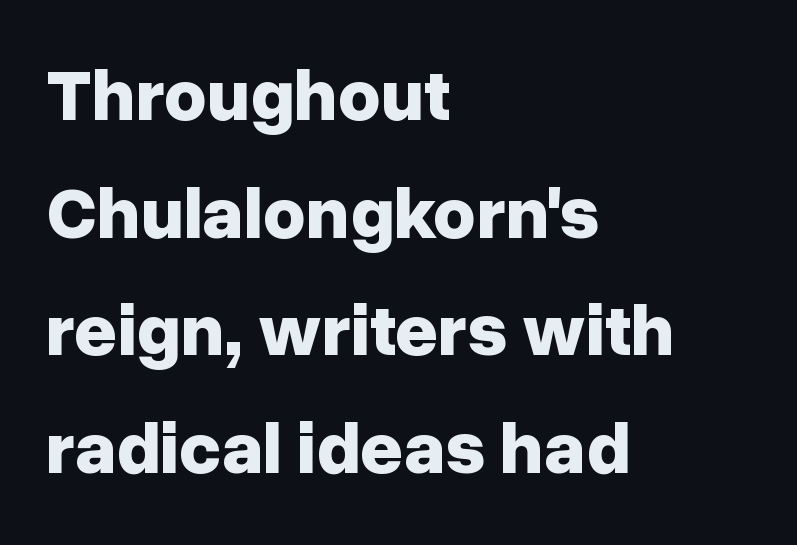
{"serif": "no", "italic": "no", "bold": "yes", "weight": "bold", "width": "normal", "stroke_contrast": "low", "x_height": "medium", "monospaced": "no", "underline": "no", "align": "left", "line_spacing": "normal", "line_spacing_ratio": 1.59, "letter_spacing": "normal", "letter_spacing_em": 0.0, "glyph_px": 74}
